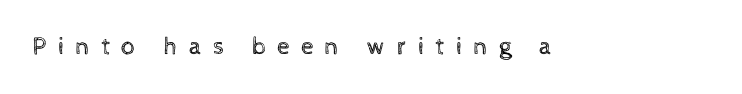
Q: Is the text bold? A: No.
Q: Is the text italic (slanted)? A: No, it is upright.
Q: Is the text underlined? A: No.
Q: Is the spacing between letters normal or unusually wide? A: Unusually wide.
